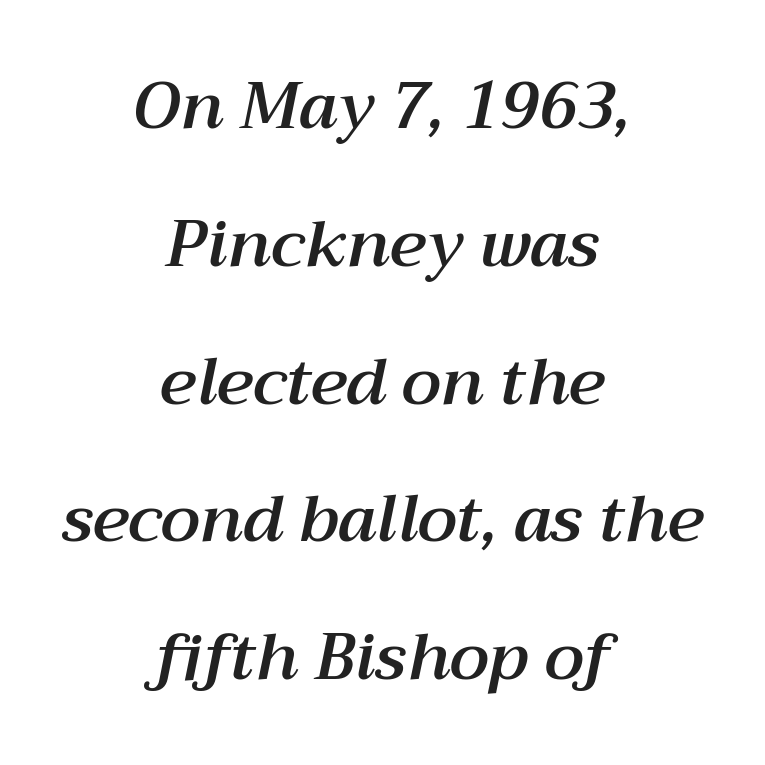
Q: Is the text italic (slanted)? A: Yes, it leans right by about 12 degrees.
Q: Is the text underlined? A: No.
Q: How is the paragraph aligned? A: Centered.
Q: Is the spacing between letters normal or unusually wide? A: Normal.
Q: Is the spacing between lines tight, normal or loose? A: Loose.
Q: Width (condensed, normal, or wide)? A: Normal.
Q: Stroke contrast? A: Medium.
Q: x-height? A: Medium.
Q: Monospaced? A: No.
